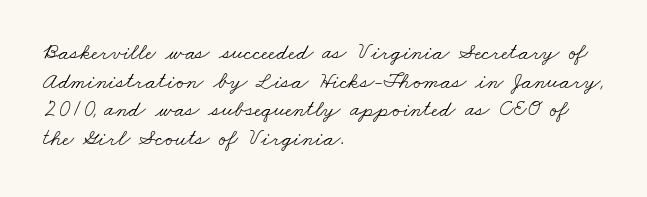
The image shows 23 px text type; set left-aligned, normal line spacing (1.25x), normal letter spacing, not underlined.
